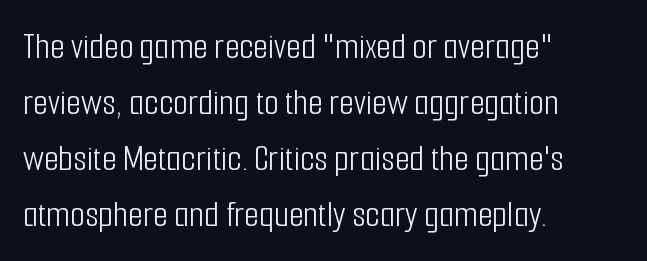
Q: Is the text bold? A: No.
Q: Is the text italic (slanted)? A: No, it is upright.
Q: Is the typeface a serif or a sans-serif typeface? A: Sans-serif.
Q: Is the text underlined? A: No.
Q: How is the paragraph aligned? A: Left-aligned.
Q: Is the spacing between letters normal or unusually wide? A: Normal.
Q: Is the spacing between lines tight, normal or loose? A: Normal.
Q: Width (condensed, normal, or wide)? A: Condensed.
Q: Stroke contrast? A: Low.
Q: x-height? A: Medium.
Q: Monospaced? A: No.
